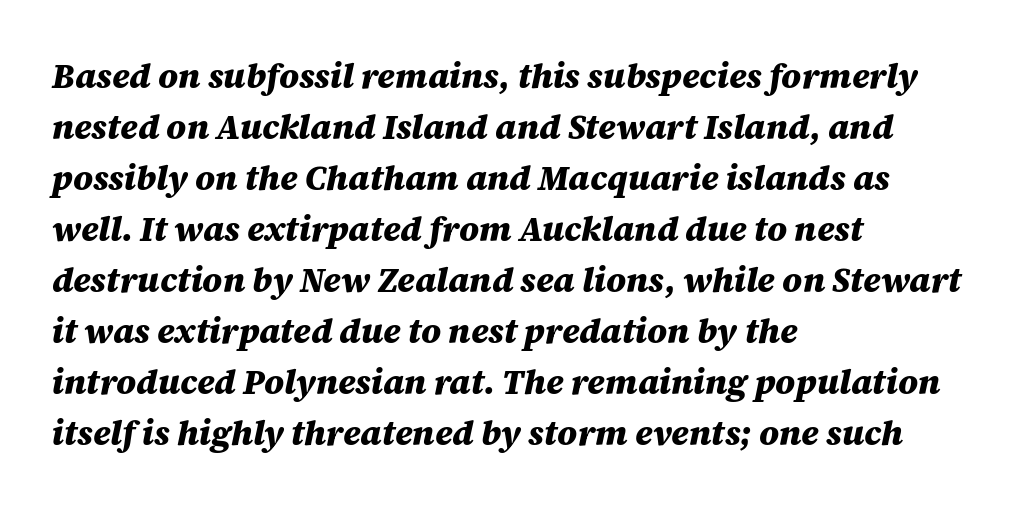
Q: Is the text bold? A: Yes.
Q: Is the text italic (slanted)? A: Yes, it leans right by about 12 degrees.
Q: Is the text underlined? A: No.
Q: How is the paragraph aligned? A: Left-aligned.
Q: Is the spacing between letters normal or unusually wide? A: Normal.
Q: Is the spacing between lines tight, normal or loose? A: Normal.
Q: Width (condensed, normal, or wide)? A: Normal.
Q: Stroke contrast? A: Medium.
Q: x-height? A: Large.
Q: Monospaced? A: No.
